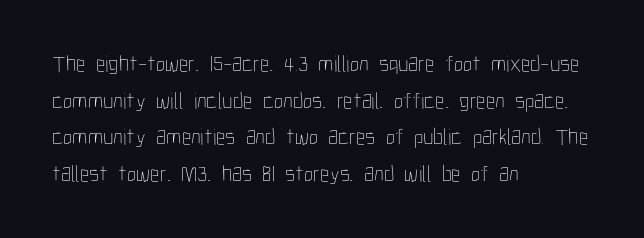
Notice how descenders clear the ascenders below comfortably — that's standard leading. Heft: none added — not bold. Posture: upright roman. The tracking reads as untouched default to a designer's eye. If you drew a ruler down the left edge, every line would touch it.
